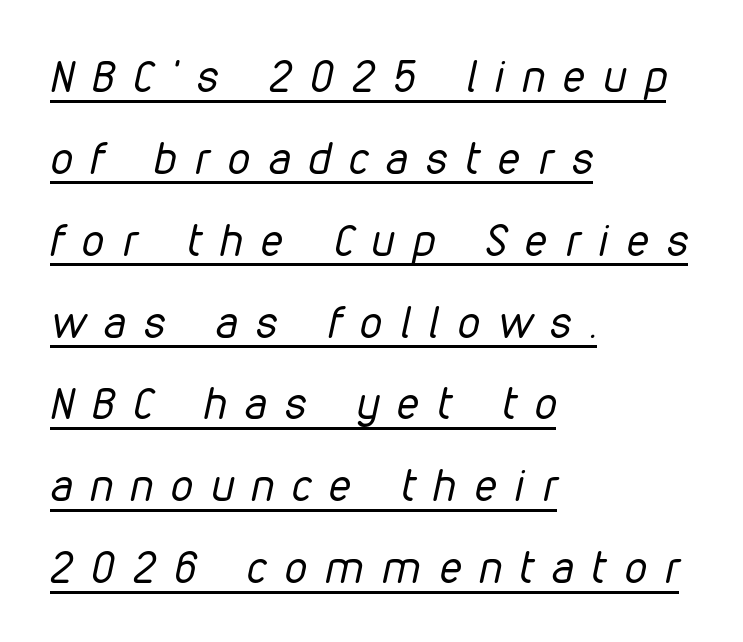
{"italic": "yes", "lean": "right", "slant_degrees": 12, "bold": "no", "weight": "regular", "width": "condensed", "stroke_contrast": "low", "x_height": "medium", "monospaced": "no", "underline": "yes", "align": "left", "line_spacing_ratio": 1.86, "letter_spacing": "wide", "letter_spacing_em": 0.42, "glyph_px": 44}
